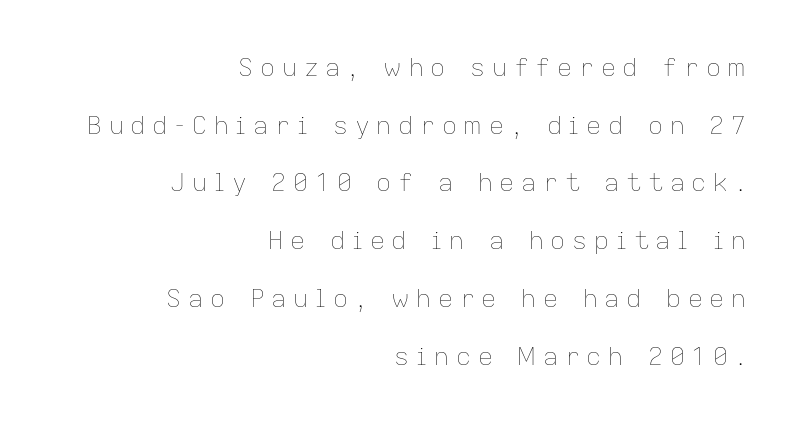
Q: Is the text bold? A: No.
Q: Is the text italic (slanted)? A: No, it is upright.
Q: Is the text underlined? A: No.
Q: How is the paragraph aligned? A: Right-aligned.
Q: Is the spacing between letters normal or unusually wide? A: Unusually wide.
Q: Is the spacing between lines tight, normal or loose? A: Loose.
